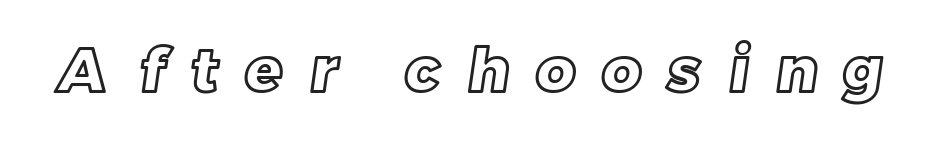
{"width": "normal", "x_height": "large", "monospaced": "no", "underline": "no", "letter_spacing": "wide", "letter_spacing_em": 0.45, "glyph_px": 61}
